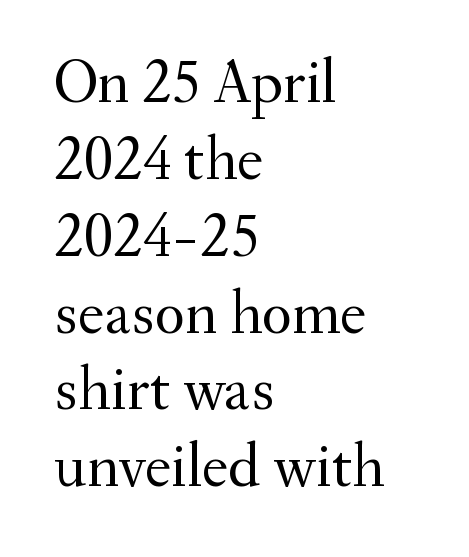
The image shows 63 px regular-weight serif type, upright; set left-aligned, line spacing 1.22x, normal letter spacing, not underlined; medium stroke contrast and a small x-height.
